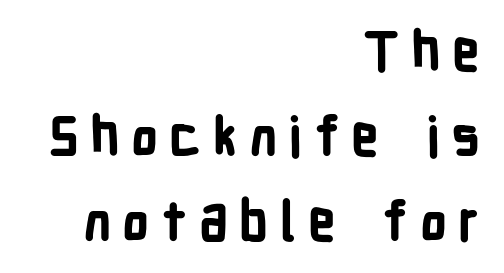
The image shows 54 px bold, condensed sans-serif type, upright; set right-aligned, normal line spacing (1.57x), unusually wide letter spacing (+0.21 em), not underlined; low stroke contrast and a medium x-height.
